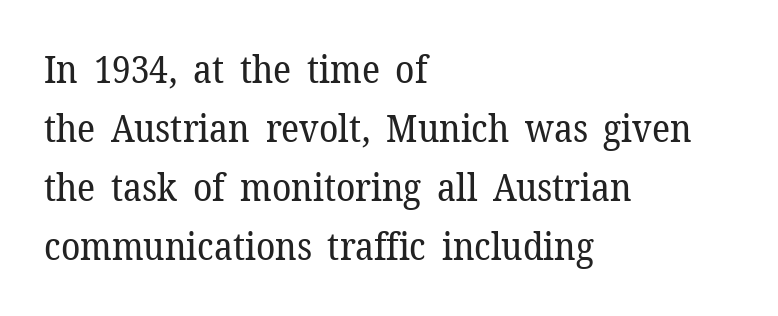
These lines are set flush left with a ragged right edge. The line texture is even and compact thanks to regular tracking. Is this a fixed-width face? No — the glyphs have proportional, varying widths. A typesetter would call this leading conventional body-copy spacing. Summary of weight: not heavy and not bold.
